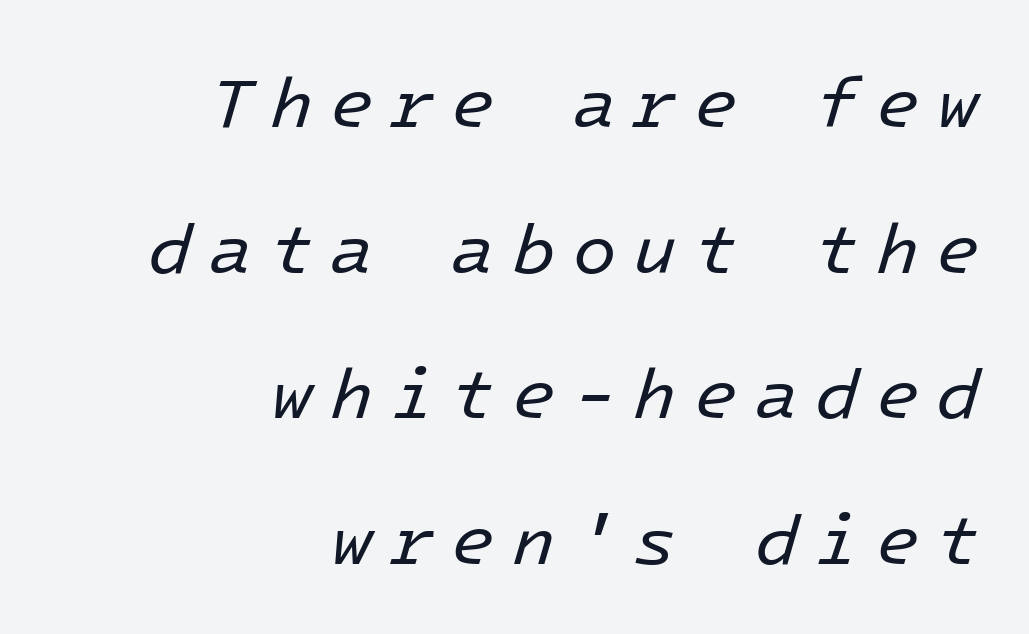
The image shows 71 px regular-weight type, italic (leaning right); set right-aligned, loose line spacing (2.05x), unusually wide letter spacing (+0.24 em), not underlined; low stroke contrast and a medium x-height.
